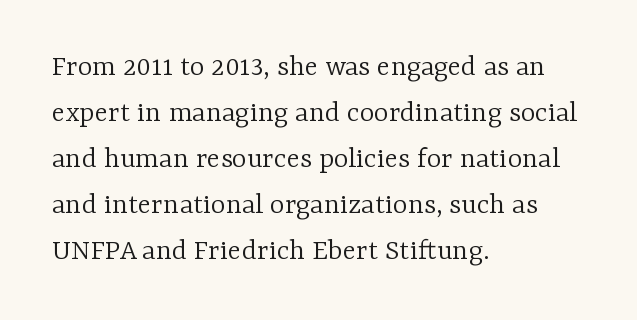
Q: Is the text bold? A: No.
Q: Is the text italic (slanted)? A: No, it is upright.
Q: Is the typeface a serif or a sans-serif typeface? A: Serif.
Q: Is the text underlined? A: No.
Q: How is the paragraph aligned? A: Left-aligned.
Q: Is the spacing between letters normal or unusually wide? A: Normal.
Q: Is the spacing between lines tight, normal or loose? A: Normal.
Q: Width (condensed, normal, or wide)? A: Normal.
Q: Stroke contrast? A: Low.
Q: x-height? A: Medium.
Q: Monospaced? A: No.
